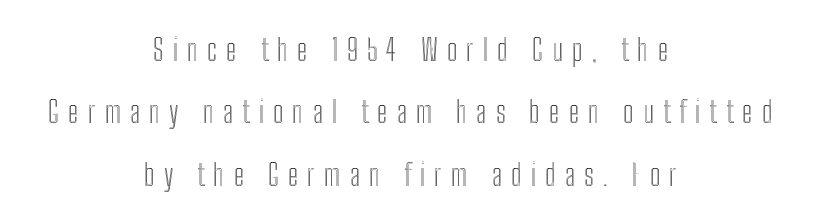
{"italic": "no", "width": "condensed", "x_height": "medium", "monospaced": "no", "underline": "no", "align": "center", "line_spacing": "loose", "line_spacing_ratio": 2.08, "letter_spacing": "wide", "letter_spacing_em": 0.3, "glyph_px": 30}
